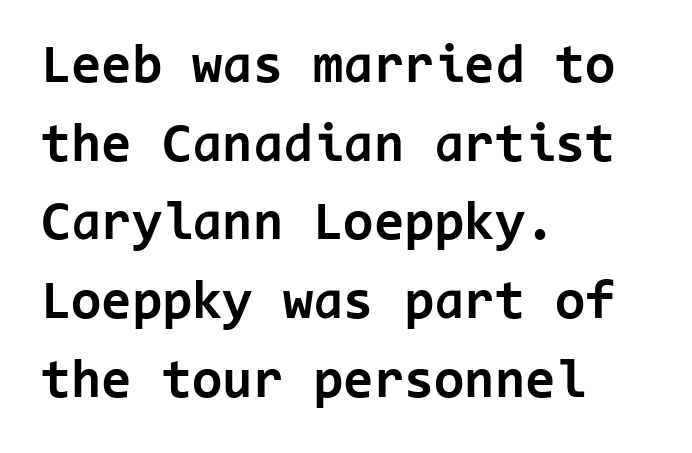
The image shows 55 px bold sans-serif type, upright, monospaced; set left-aligned, normal line spacing (1.43x), normal letter spacing, not underlined; low stroke contrast and a medium x-height.
